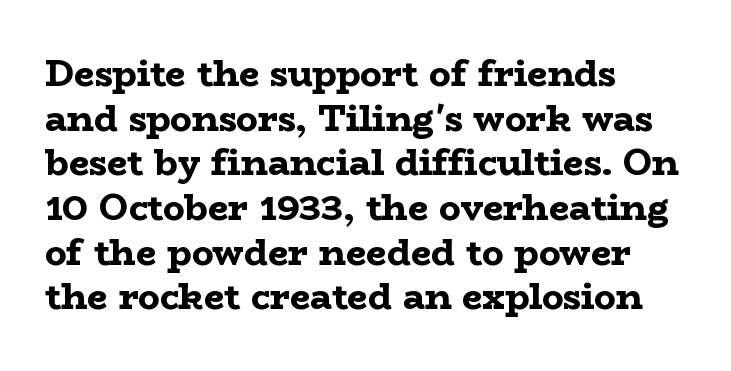
When letters stand straight like this, we call the style roman or upright. The glyphs are unaccompanied by any horizontal stroke below them. The rendering keeps characters at their native spacing. In terms of letterform style, serifs are clearly present. Varying glyph widths throughout — classic text-font behaviour. Where is the straight margin? On the left.
